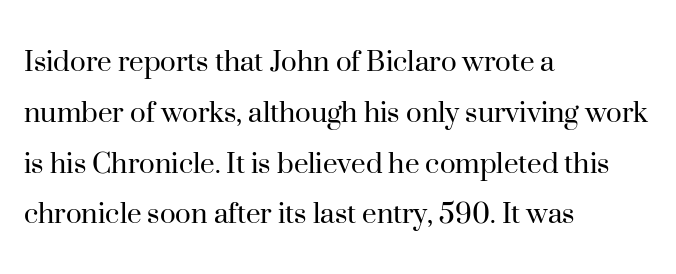
The image shows 33 px regular-weight serif type, upright; set left-aligned, normal line spacing (1.54x), normal letter spacing, not underlined; high stroke contrast and a small x-height.
